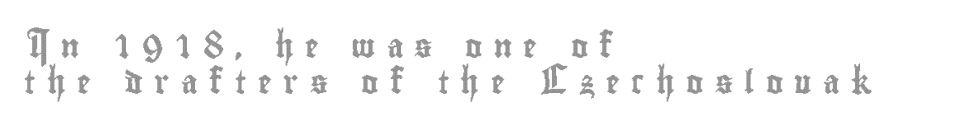
The image shows 23 px text type, upright; set left-aligned, normal line spacing (1.57x), unusually wide letter spacing (+0.49 em), not underlined.
